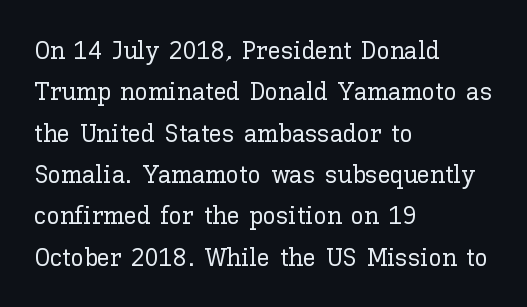
Q: Is the text italic (slanted)? A: No, it is upright.
Q: Is the text underlined? A: No.
Q: How is the paragraph aligned? A: Left-aligned.
Q: Is the spacing between letters normal or unusually wide? A: Normal.
Q: Is the spacing between lines tight, normal or loose? A: Normal.
